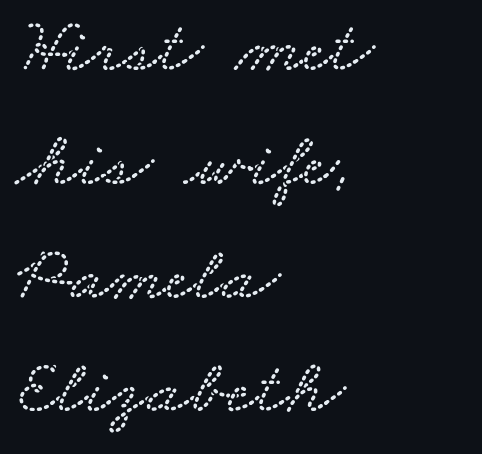
Q: Is the text underlined? A: No.
Q: How is the paragraph aligned? A: Left-aligned.
Q: Is the spacing between letters normal or unusually wide? A: Normal.
Q: Is the spacing between lines tight, normal or loose? A: Normal.
Q: Width (condensed, normal, or wide)? A: Wide.
Q: Stroke contrast? A: Low.
Q: x-height? A: Small.
Q: Monospaced? A: No.
